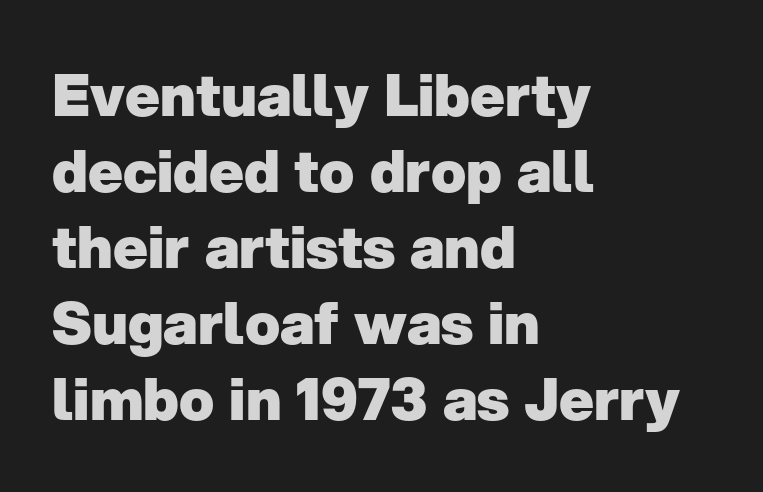
Q: Is the text bold? A: Yes.
Q: Is the text italic (slanted)? A: No, it is upright.
Q: Is the typeface a serif or a sans-serif typeface? A: Sans-serif.
Q: Is the text underlined? A: No.
Q: How is the paragraph aligned? A: Left-aligned.
Q: Is the spacing between letters normal or unusually wide? A: Normal.
Q: Is the spacing between lines tight, normal or loose? A: Normal.
Q: Width (condensed, normal, or wide)? A: Normal.
Q: Stroke contrast? A: Low.
Q: x-height? A: Medium.
Q: Monospaced? A: No.
